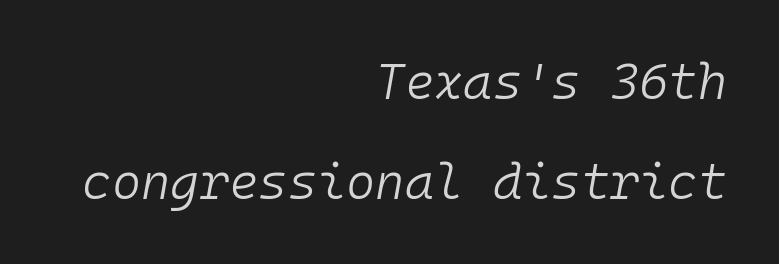
{"italic": "yes", "lean": "right", "slant_degrees": 10, "bold": "no", "weight": "light", "width": "normal", "stroke_contrast": "low", "x_height": "medium", "monospaced": "yes", "underline": "no", "align": "right", "line_spacing": "loose", "line_spacing_ratio": 2.01, "letter_spacing": "normal", "letter_spacing_em": 0.0, "glyph_px": 50}
